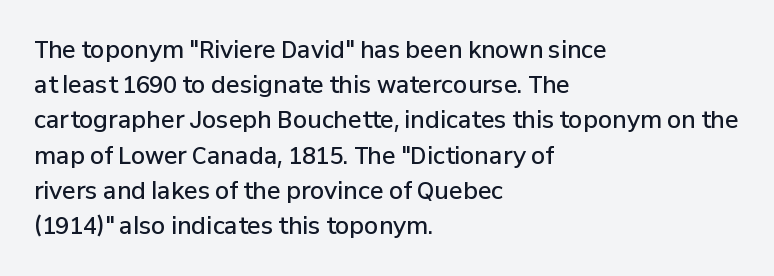
Q: Is the text bold? A: Semi-bold.
Q: Is the text italic (slanted)? A: No, it is upright.
Q: Is the text underlined? A: No.
Q: How is the paragraph aligned? A: Left-aligned.
Q: Is the spacing between letters normal or unusually wide? A: Normal.
Q: Is the spacing between lines tight, normal or loose? A: Normal.
